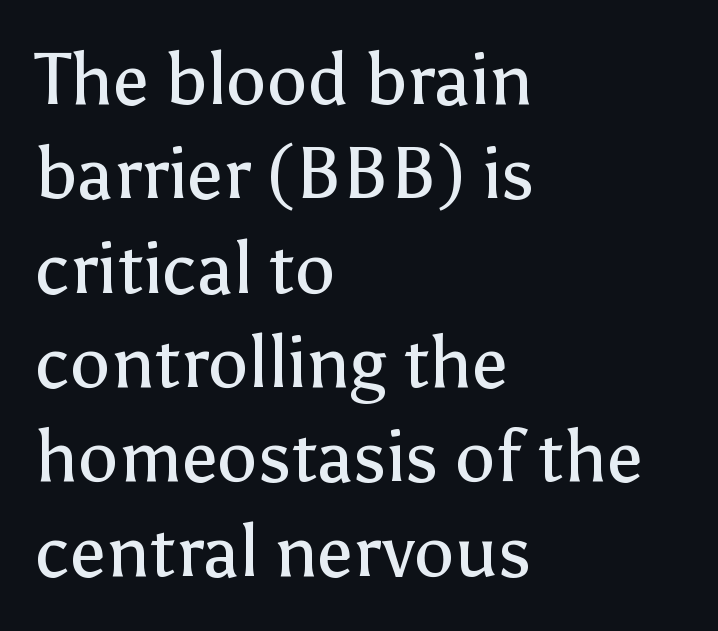
{"serif": "no", "italic": "no", "bold": "no", "weight": "regular", "width": "normal", "stroke_contrast": "low", "x_height": "medium", "monospaced": "no", "underline": "no", "align": "left", "line_spacing": "normal", "line_spacing_ratio": 1.31, "letter_spacing": "normal", "letter_spacing_em": 0.0, "glyph_px": 72}
